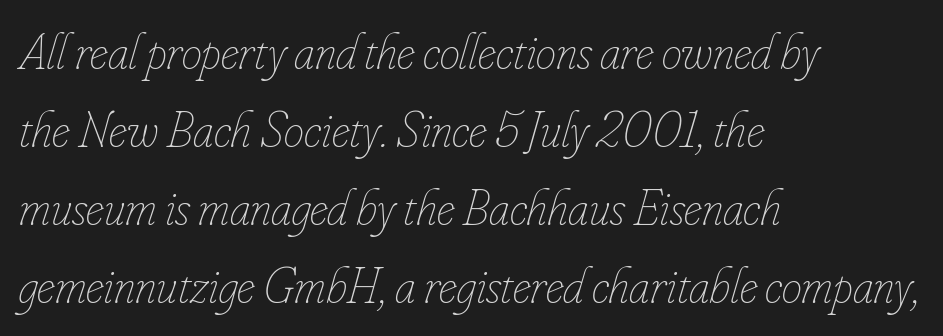
{"italic": "yes", "lean": "right", "slant_degrees": 16, "bold": "no", "weight": "thin", "width": "condensed", "stroke_contrast": "low", "x_height": "small", "monospaced": "no", "underline": "no", "align": "left", "line_spacing": "normal", "line_spacing_ratio": 1.53, "letter_spacing": "normal", "letter_spacing_em": 0.0, "glyph_px": 51}
